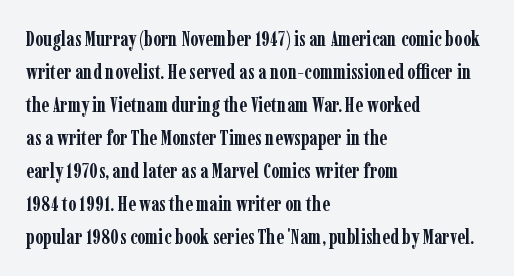
{"italic": "no", "bold": "yes", "underline": "no", "align": "left", "line_spacing": "normal", "line_spacing_ratio": 1.57, "letter_spacing": "normal", "letter_spacing_em": 0.0, "glyph_px": 21}
